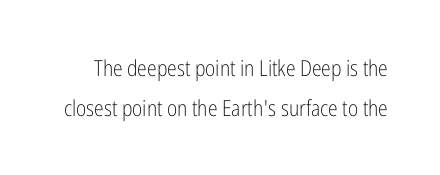
{"italic": "no", "bold": "no", "underline": "no", "line_spacing_ratio": 1.81, "letter_spacing": "normal", "letter_spacing_em": 0.0, "glyph_px": 22}
